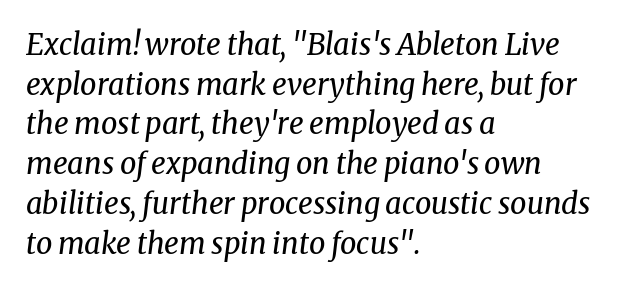
You could not count columns in this text — the font is proportionally spaced. Weight: in the light-to-regular range. Interline gaps are of average width in this sample. The text was rendered using a seriffed face with decorative stroke endings.
